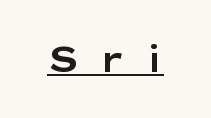
{"serif": "no", "italic": "no", "width": "wide", "stroke_contrast": "low", "x_height": "medium", "monospaced": "no", "underline": "yes", "letter_spacing": "wide", "letter_spacing_em": 0.5, "glyph_px": 35}
